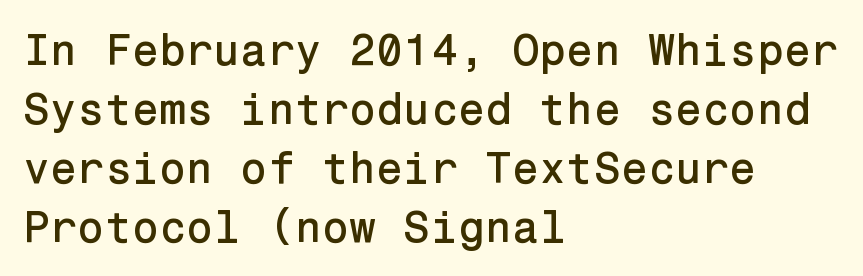
Q: Is the text italic (slanted)? A: No, it is upright.
Q: Is the typeface a serif or a sans-serif typeface? A: Sans-serif.
Q: Is the text underlined? A: No.
Q: How is the paragraph aligned? A: Left-aligned.
Q: Is the spacing between letters normal or unusually wide? A: Normal.
Q: Is the spacing between lines tight, normal or loose? A: Normal.
Q: Width (condensed, normal, or wide)? A: Normal.
Q: Stroke contrast? A: Low.
Q: x-height? A: Medium.
